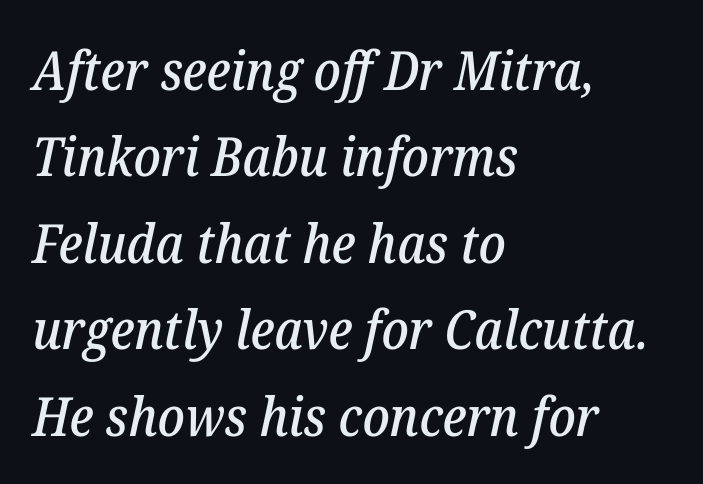
Clear beneath every line of the passage. Casual observation: everything's shoved over to the left. Character widths vary here, with narrow letters taking less room than wide ones. In terms of leading, this rendering sits right in the middle. Designer's note — italics engaged.
